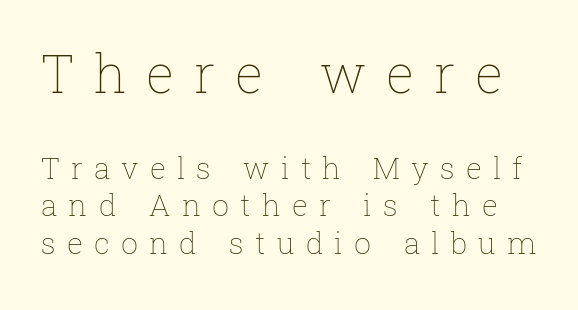
Size contrast runs from large at the top to small at the bottom. A typesetter would call this proportional, since set widths differ per character. Does extra space separate the letters? Yes, quite a lot of it. If you drew a line through each stem, it would be perfectly vertical. Descender tails drop into unmarked territory.
